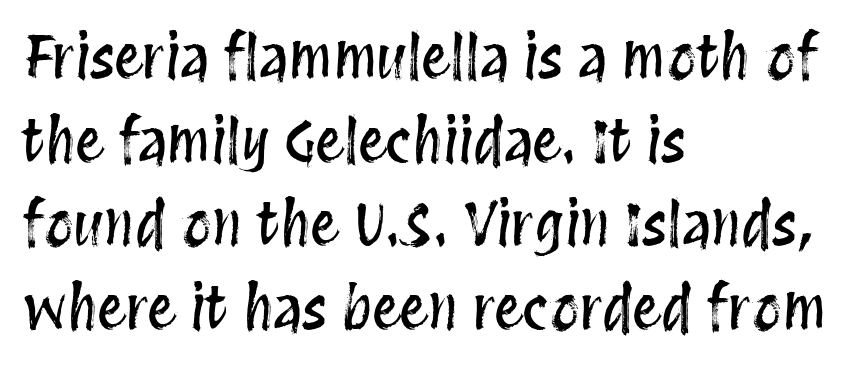
The baseline area is clear. The designer left line spacing at the default. Posture: vertical. Characters follow at the spacing the type designer built in. A typesetter would call this proportional, since set widths differ per character. The passage is arranged the way most books set body copy — flush left.
